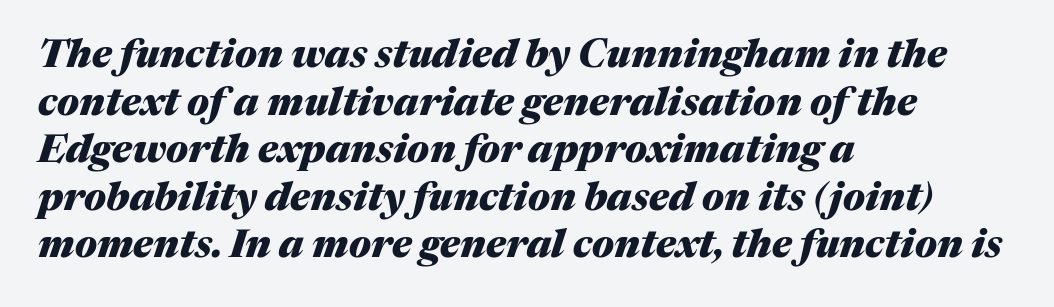
Yep, that's italic — everything's leaning. Notice how thick the strokes are: this is what a full bold looks like. You could not count columns in this text — the font is proportionally spaced. The rendering anchors every line to the left-hand side.
